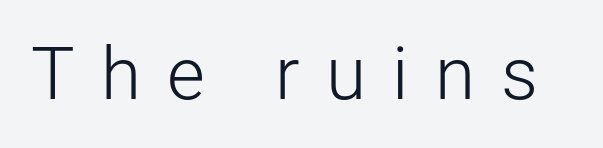
Q: Is the text bold? A: No.
Q: Is the text italic (slanted)? A: No, it is upright.
Q: Is the typeface a serif or a sans-serif typeface? A: Sans-serif.
Q: Is the text underlined? A: No.
Q: Is the spacing between letters normal or unusually wide? A: Unusually wide.
Q: Width (condensed, normal, or wide)? A: Normal.
Q: Stroke contrast? A: Low.
Q: x-height? A: Medium.
Q: Monospaced? A: No.
